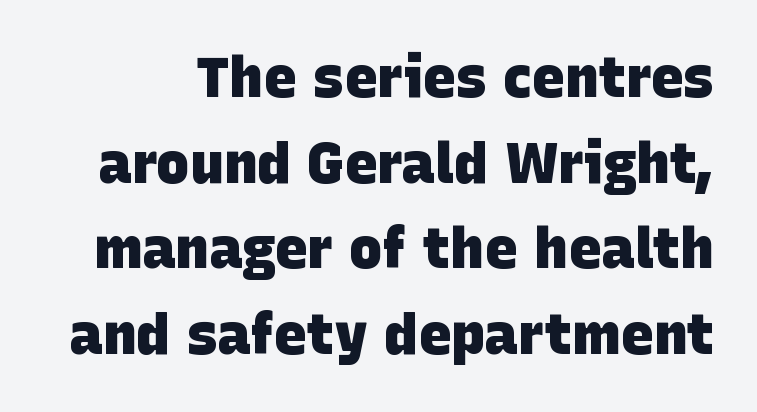
Bold? Absolutely — the strokes are thick and heavy. The passage shown is not underscored anywhere. These lines sit exactly where default settings would place them. This is sans-serif lettering, the kind often seen on screens and signage. You could not count columns in this text — the font is proportionally spaced.
